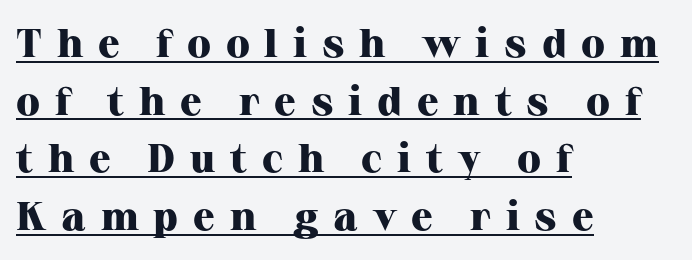
Compared with undecorated copy, this sample adds a rule below the words. Visually the block forms a straight wall on the left and a jagged coastline on the right. Students, note that the glyphs here are deliberately spaced far apart. Horizontal bands of white between lines are of average thickness. Think of a printed novel: that variable character pitch is what you see here.
